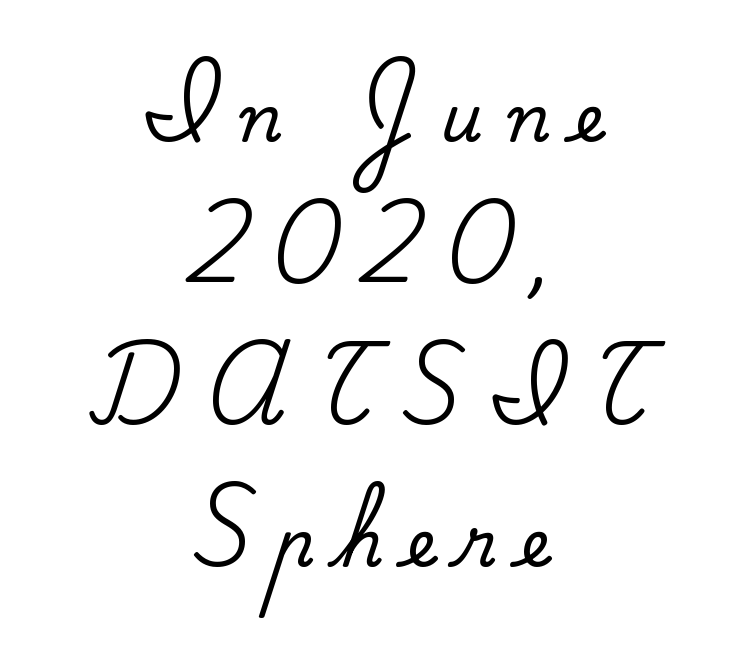
The image shows 65 px serif type; set centered, loose line spacing (2.18x), unusually wide letter spacing (+0.37 em), not underlined; medium stroke contrast and a small x-height.
